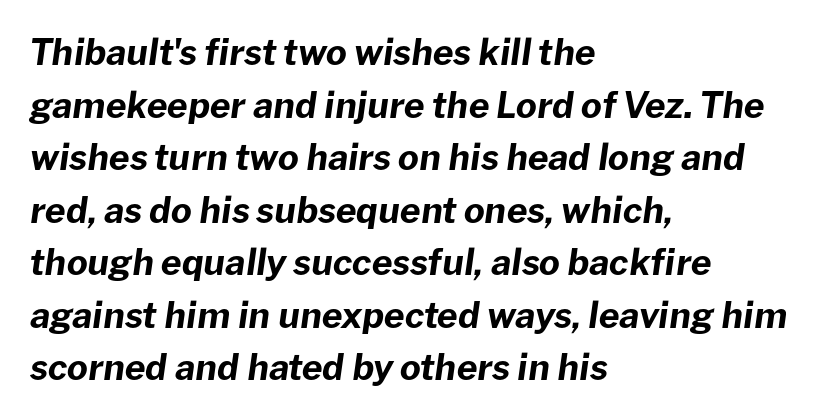
Each new line begins a customary step beneath the previous one. The face used here is rendered with its standard letterfit. This rendering features lettering with no underline. A typesetter would call this proportional, since set widths differ per character. A classic flush-left, rag-right setting is used for this passage.
